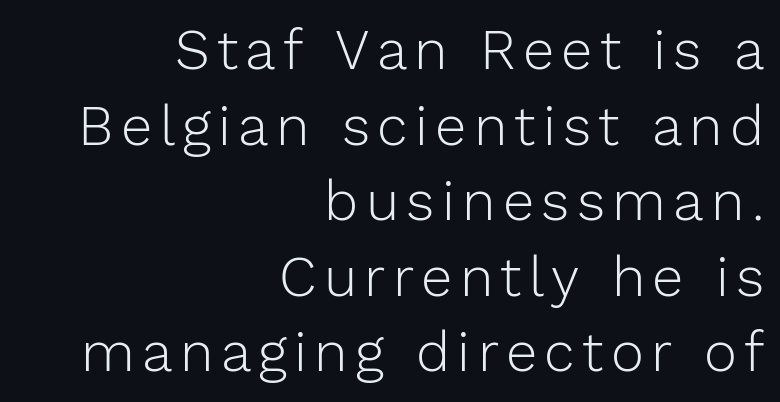
{"serif": "no", "italic": "no", "bold": "no", "weight": "light", "width": "normal", "stroke_contrast": "low", "x_height": "medium", "monospaced": "no", "underline": "no", "align": "right", "line_spacing": "normal", "line_spacing_ratio": 1.35, "glyph_px": 56}
